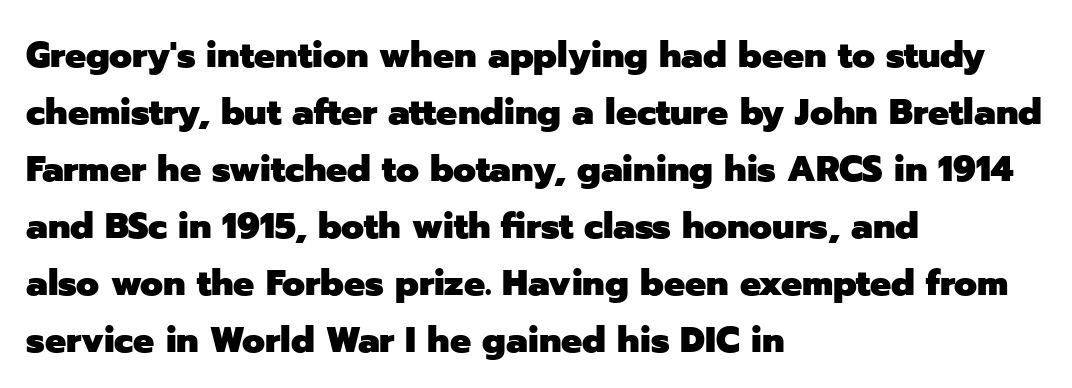
{"serif": "no", "italic": "no", "bold": "yes", "weight": "heavy", "width": "normal", "stroke_contrast": "low", "x_height": "medium", "monospaced": "no", "underline": "no", "align": "left", "line_spacing": "normal", "line_spacing_ratio": 1.54, "letter_spacing": "normal", "letter_spacing_em": 0.0, "glyph_px": 37}
